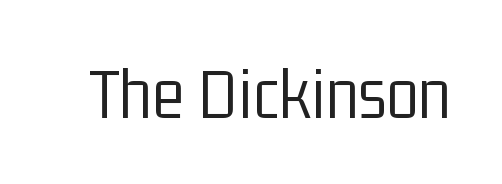
The image shows 75 px light, condensed sans-serif type, upright; set normal letter spacing, not underlined; low stroke contrast and a medium x-height.
